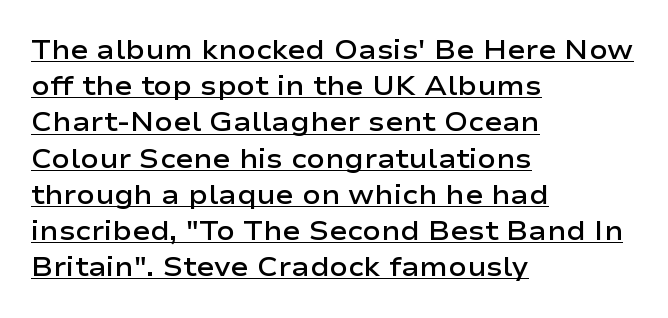
Q: Is the text bold? A: Semi-bold.
Q: Is the text italic (slanted)? A: No, it is upright.
Q: Is the text underlined? A: Yes.
Q: How is the paragraph aligned? A: Left-aligned.
Q: Is the spacing between letters normal or unusually wide? A: Normal.
Q: Is the spacing between lines tight, normal or loose? A: Normal.
